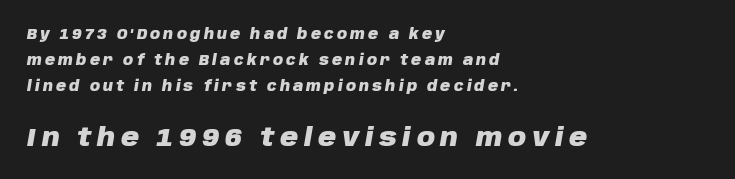
Q: Is the text bold? A: Yes.
Q: Is the text italic (slanted)? A: Yes, it leans right by about 10 degrees.
Q: Is the text underlined? A: No.
Q: How is the paragraph aligned? A: Left-aligned.
Q: Is the spacing between letters normal or unusually wide? A: Unusually wide.
Q: Which block of text is set in a larger size, the first (top) or the second (bottom)? A: The second (bottom) one.
